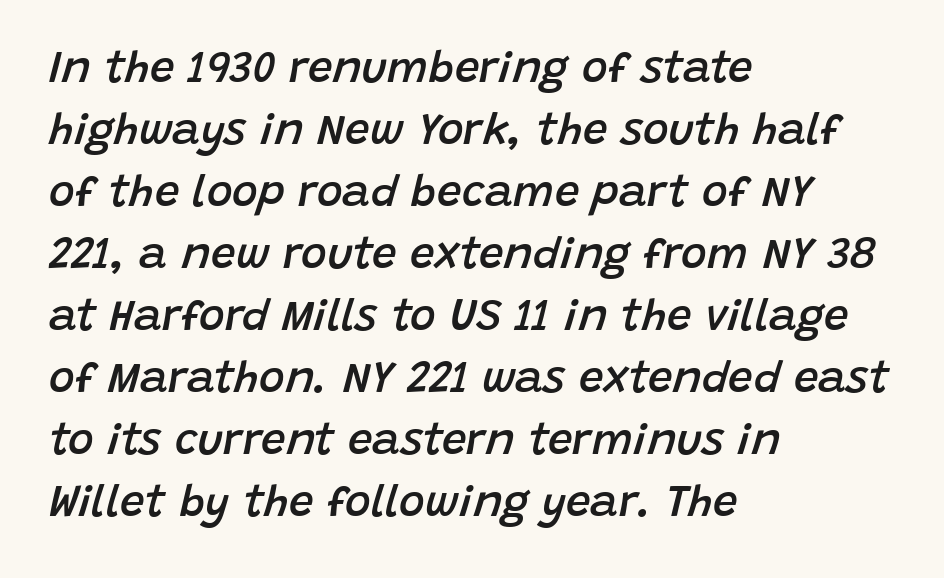
The image shows 44 px semibold type, italic (leaning right); set left-aligned, normal line spacing (1.41x), normal letter spacing, not underlined; low stroke contrast and a large x-height.
